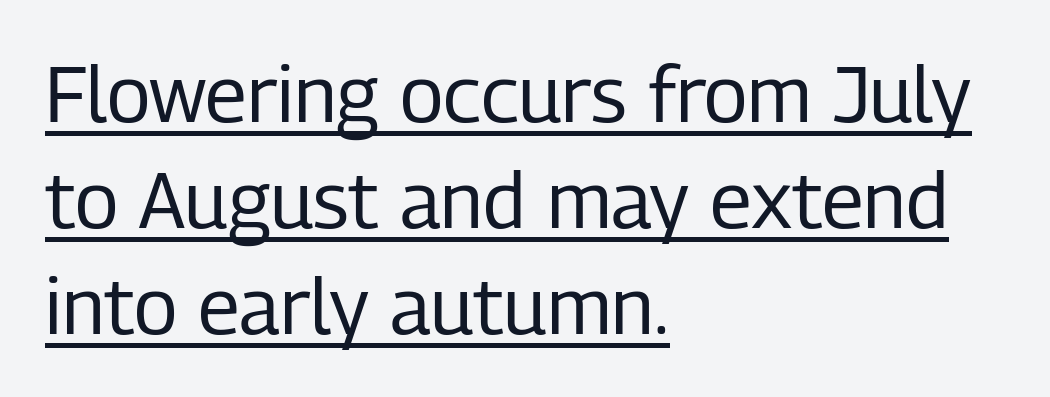
Q: Is the text bold? A: No.
Q: Is the text italic (slanted)? A: No, it is upright.
Q: Is the typeface a serif or a sans-serif typeface? A: Sans-serif.
Q: Is the text underlined? A: Yes.
Q: How is the paragraph aligned? A: Left-aligned.
Q: Is the spacing between letters normal or unusually wide? A: Normal.
Q: Is the spacing between lines tight, normal or loose? A: Normal.
Q: Width (condensed, normal, or wide)? A: Condensed.
Q: Stroke contrast? A: Low.
Q: x-height? A: Medium.
Q: Monospaced? A: No.
